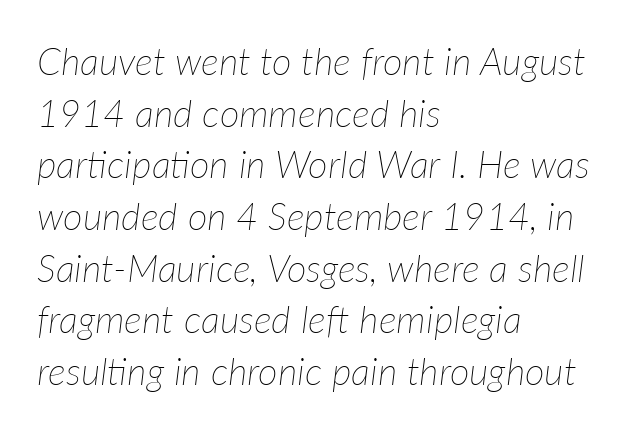
{"italic": "yes", "lean": "right", "slant_degrees": 7, "bold": "no", "weight": "thin", "width": "normal", "stroke_contrast": "low", "x_height": "medium", "monospaced": "no", "underline": "no", "align": "left", "line_spacing": "normal", "line_spacing_ratio": 1.36, "letter_spacing": "normal", "letter_spacing_em": 0.0, "glyph_px": 38}
